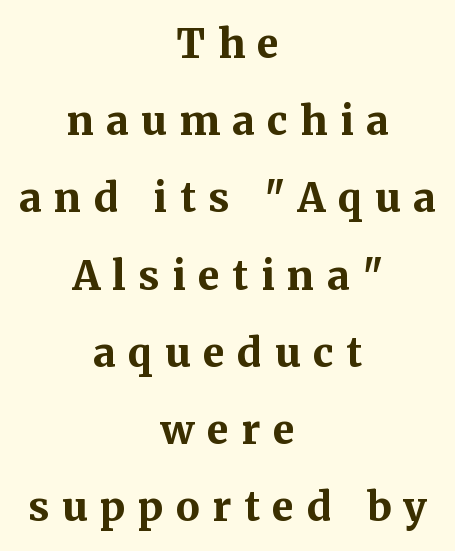
Plain, unruled lines of type. Here the glyphs are tracked loosely, breaking word shapes into spaced letters. Classification — serif. Typesetter's note: full bold, strokes at maximum text heaviness.
